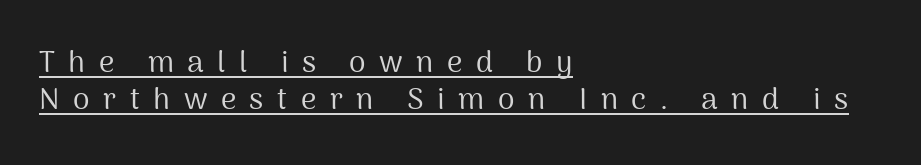
Q: Is the text bold? A: No.
Q: Is the text italic (slanted)? A: No, it is upright.
Q: Is the typeface a serif or a sans-serif typeface? A: Sans-serif.
Q: Is the text underlined? A: Yes.
Q: How is the paragraph aligned? A: Left-aligned.
Q: Is the spacing between letters normal or unusually wide? A: Unusually wide.
Q: Width (condensed, normal, or wide)? A: Normal.
Q: Stroke contrast? A: Medium.
Q: x-height? A: Medium.
Q: Monospaced? A: No.
